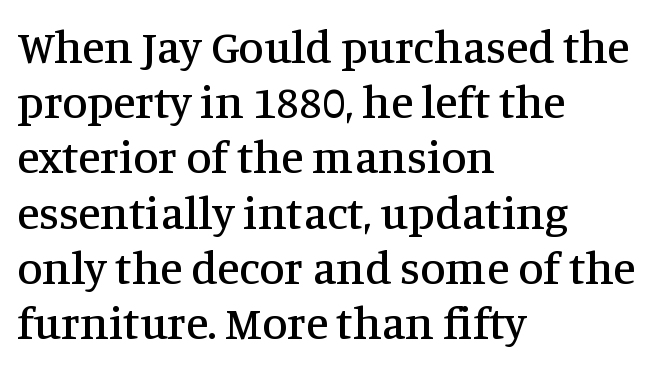
The zone under the glyphs is completely vacant. The lettering stays uniformly vertical, giving the passage a roman look. Students, note that the glyphs here touch the page at normal intervals. Proportional: the letters do not fall into vertical columns. Does the copy run flush right? No — it runs flush left. Does the type have serifs? Yes, each stem ends in a small foot.
